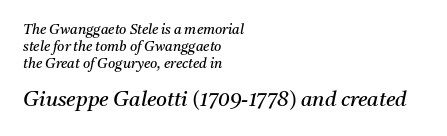
The image shows 21 px text type, italic (leaning right); set left-aligned, line spacing 1.2x, normal letter spacing, not underlined; the second (bottom) block is 1.5x larger.
